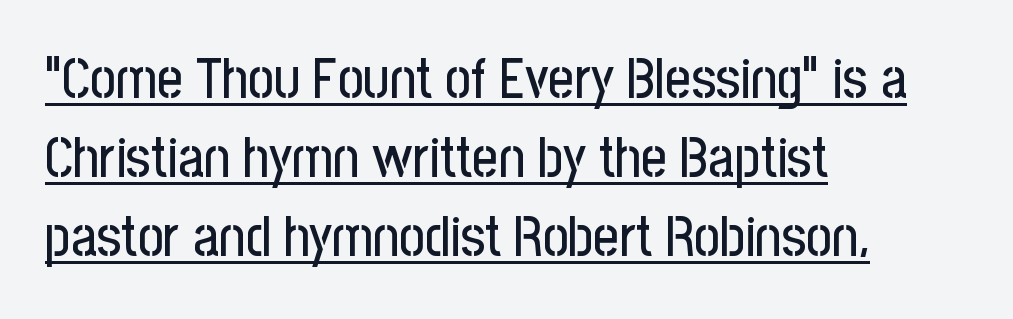
Nothing sits at the stroke ends, so this counts as sans-serif. Teacher's note: observe the even left margin — that is flush-left alignment. If you drew a line through each stem, it would be perfectly vertical. The type is set solid horizontally, with unmodified tracking.
